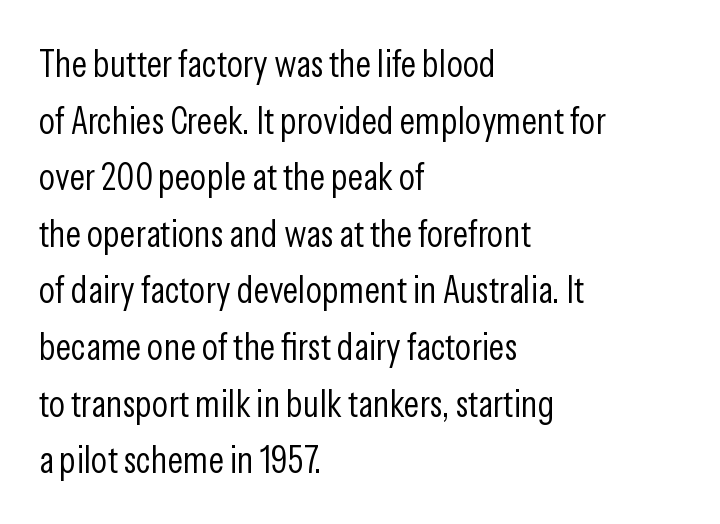
Each row of text sits above clean, open space. It's the straight-up-and-down kind of type. Does the copy run flush right? No — it runs flush left. A sans-serif font was chosen for this passage. On a weight scale, this lands at 450 or below. You could call the tracking neutral — neither tight nor loose.
